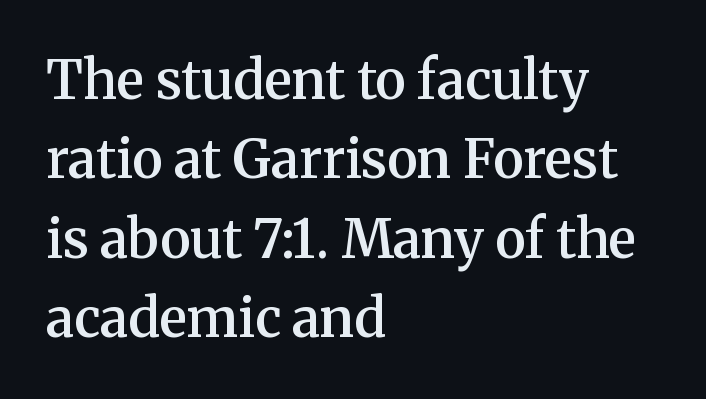
The image shows 53 px semibold serif type, upright; set left-aligned, normal line spacing (1.5x), normal letter spacing, not underlined; medium stroke contrast and a medium x-height.
